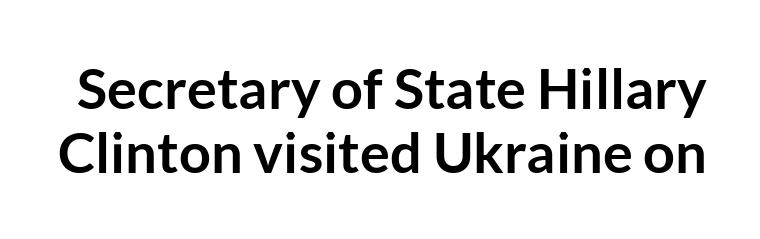
Underline: absent. Summary of vertical rhythm: compact, with narrow interline spacing. Proportional: the letters do not fall into vertical columns. The passage shown is typeset with a sans-serif family.
